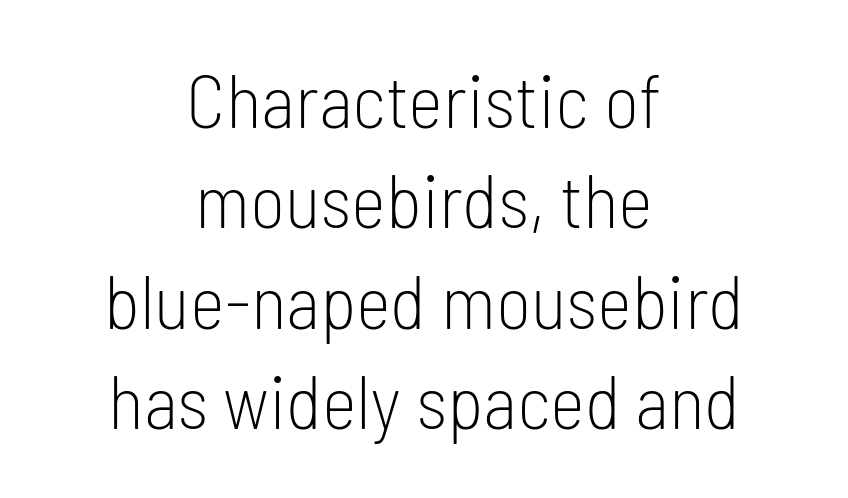
The image shows 75 px light, condensed sans-serif type, upright; set centered, normal line spacing (1.34x), normal letter spacing, not underlined; low stroke contrast and a medium x-height.
